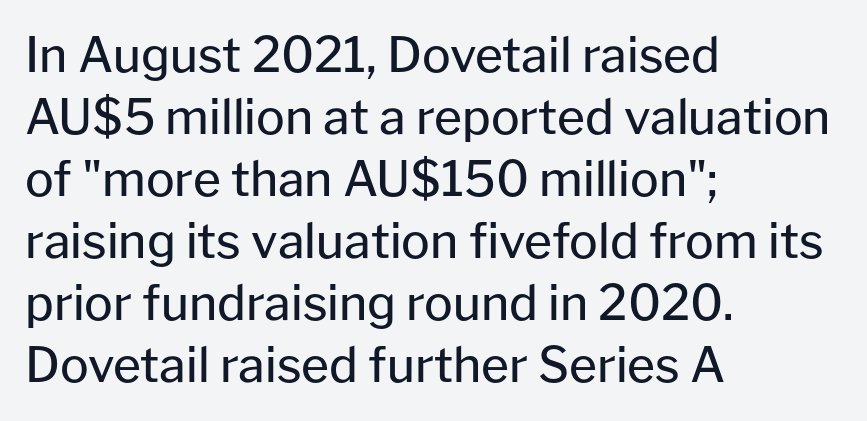
{"serif": "no", "italic": "no", "bold": "no", "weight": "regular", "width": "normal", "stroke_contrast": "low", "x_height": "medium", "monospaced": "no", "underline": "no", "align": "left", "line_spacing": "normal", "line_spacing_ratio": 1.29, "letter_spacing": "normal", "letter_spacing_em": 0.0, "glyph_px": 48}
